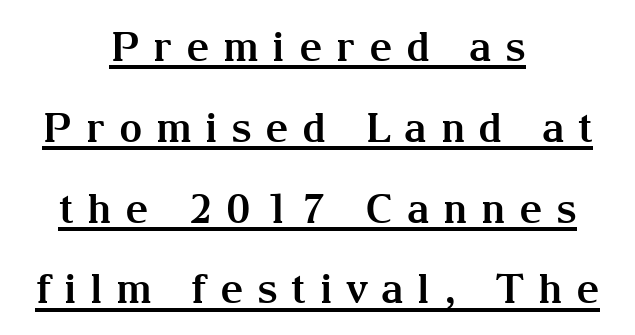
The text block is weighted toward neither margin, spreading evenly from the middle. This rendering features underlined lettering. Glyph-to-glyph distance is far greater than everyday printed text. Does the weight exceed regular? Yes, all the way to bold. Classification — serif.
